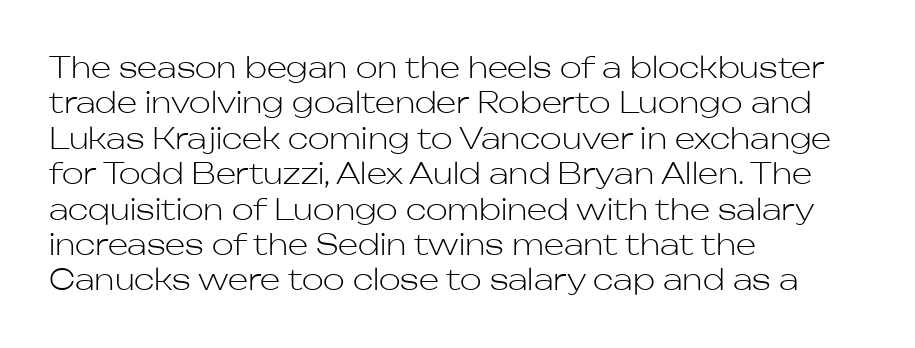
{"serif": "no", "italic": "no", "bold": "no", "weight": "light", "width": "normal", "stroke_contrast": "low", "x_height": "medium", "monospaced": "no", "underline": "no", "align": "left", "line_spacing_ratio": 1.22, "letter_spacing": "normal", "letter_spacing_em": 0.0, "glyph_px": 29}
